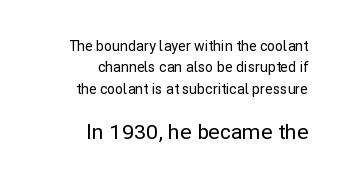
The image shows 21 px text type, upright; set right-aligned, normal line spacing (1.52x), normal letter spacing, not underlined; the second (bottom) block is 1.5x larger.
